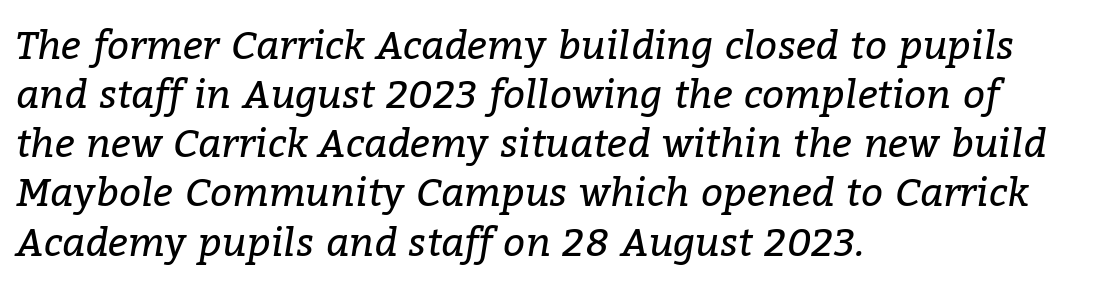
{"serif": "yes", "italic": "yes", "lean": "right", "slant_degrees": 9, "bold": "no", "weight": "regular", "width": "normal", "stroke_contrast": "low", "x_height": "medium", "monospaced": "no", "underline": "no", "align": "left", "line_spacing": "normal", "line_spacing_ratio": 1.26, "letter_spacing": "normal", "letter_spacing_em": 0.0, "glyph_px": 39}
